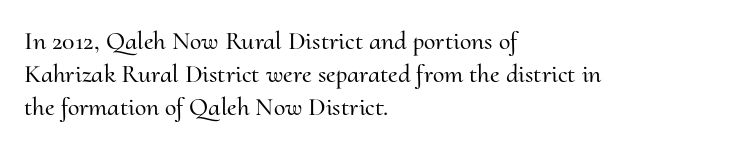
{"italic": "no", "underline": "no", "align": "left", "line_spacing": "normal", "line_spacing_ratio": 1.26, "letter_spacing": "normal", "letter_spacing_em": 0.0, "glyph_px": 26}
